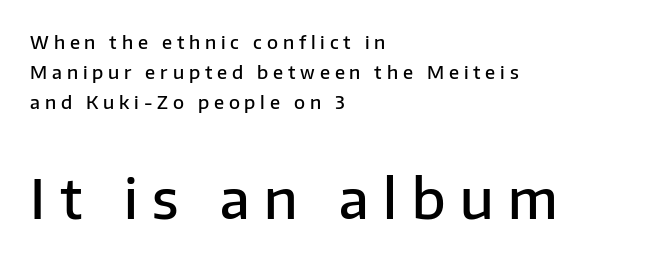
The image shows 54 px semibold sans-serif type, upright; set left-aligned, normal line spacing (1.66x), unusually wide letter spacing (+0.27 em), not underlined; the second (bottom) block is 3.0x larger; low stroke contrast and a medium x-height.
